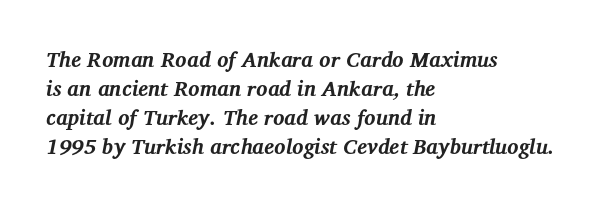
The sample has been set heavy, in full bold. Standard letterfit; no display-style spreading of the glyphs. This is oblique type, the kind used for emphasis or titles. Beneath every word, the page is bare. The passage shown stacks its lines at a standard gap.
